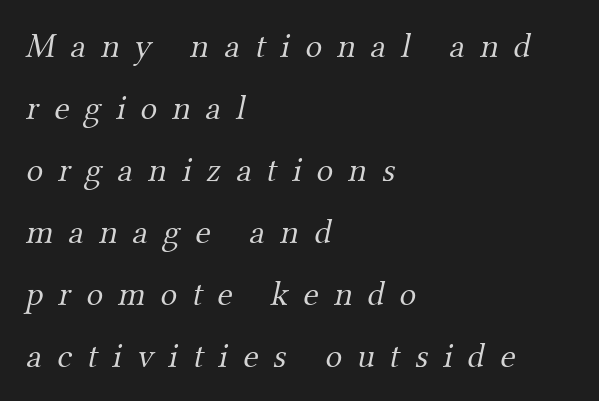
Q: Is the text bold? A: No.
Q: Is the typeface a serif or a sans-serif typeface? A: Serif.
Q: Is the text underlined? A: No.
Q: How is the paragraph aligned? A: Left-aligned.
Q: Is the spacing between letters normal or unusually wide? A: Unusually wide.
Q: Width (condensed, normal, or wide)? A: Normal.
Q: Stroke contrast? A: Medium.
Q: x-height? A: Small.
Q: Monospaced? A: No.
